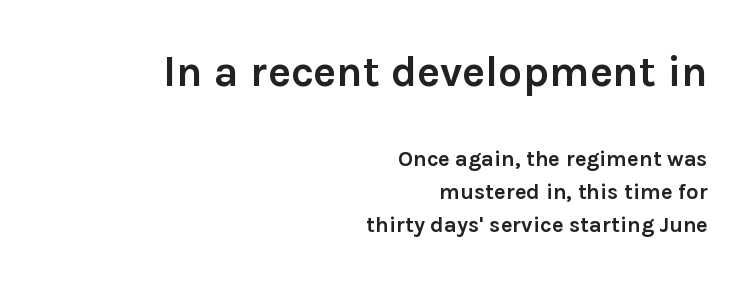
Q: Is the text bold? A: Yes.
Q: Is the text italic (slanted)? A: No, it is upright.
Q: Is the typeface a serif or a sans-serif typeface? A: Sans-serif.
Q: Is the text underlined? A: No.
Q: How is the paragraph aligned? A: Right-aligned.
Q: Is the spacing between letters normal or unusually wide? A: Normal.
Q: Is the spacing between lines tight, normal or loose? A: Normal.
Q: Which block of text is set in a larger size, the first (top) or the second (bottom)? A: The first (top) one.
Q: Width (condensed, normal, or wide)? A: Normal.
Q: Stroke contrast? A: Low.
Q: x-height? A: Medium.
Q: Monospaced? A: No.
